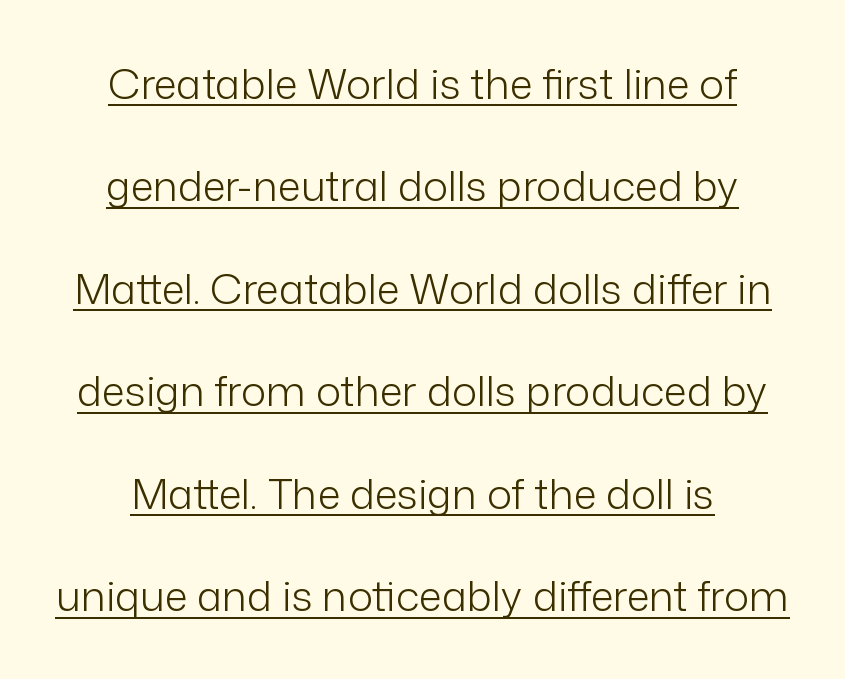
The image shows 42 px light sans-serif type, upright; set loose line spacing (2.44x), normal letter spacing, underlined; low stroke contrast and a medium x-height.
